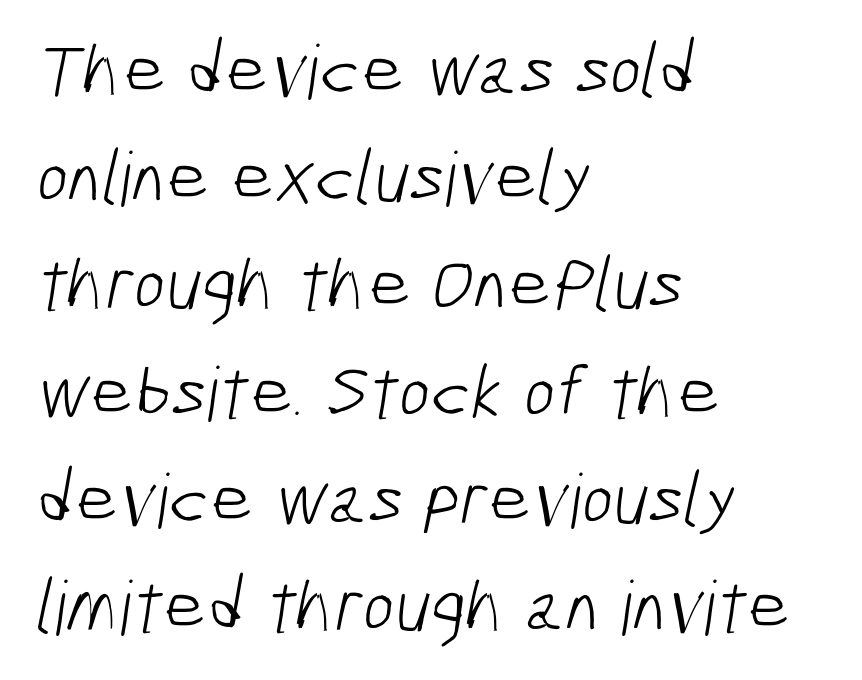
Q: Is the text bold? A: No.
Q: Is the typeface a serif or a sans-serif typeface? A: Sans-serif.
Q: Is the text underlined? A: No.
Q: How is the paragraph aligned? A: Left-aligned.
Q: Is the spacing between letters normal or unusually wide? A: Normal.
Q: Is the spacing between lines tight, normal or loose? A: Normal.
Q: Width (condensed, normal, or wide)? A: Condensed.
Q: Stroke contrast? A: Low.
Q: x-height? A: Medium.
Q: Monospaced? A: No.
